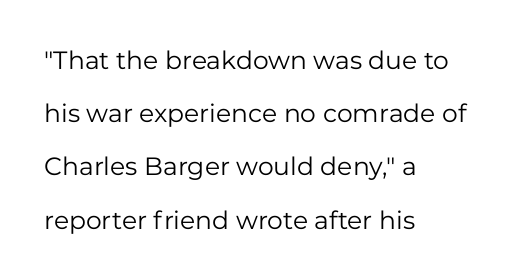
These lines keep a tight, regular rhythm from letter to letter. The face looks like a standard text weight, possibly lighter. A typesetter would mark this as roman, not italic. Descenders hang freely into open space.
